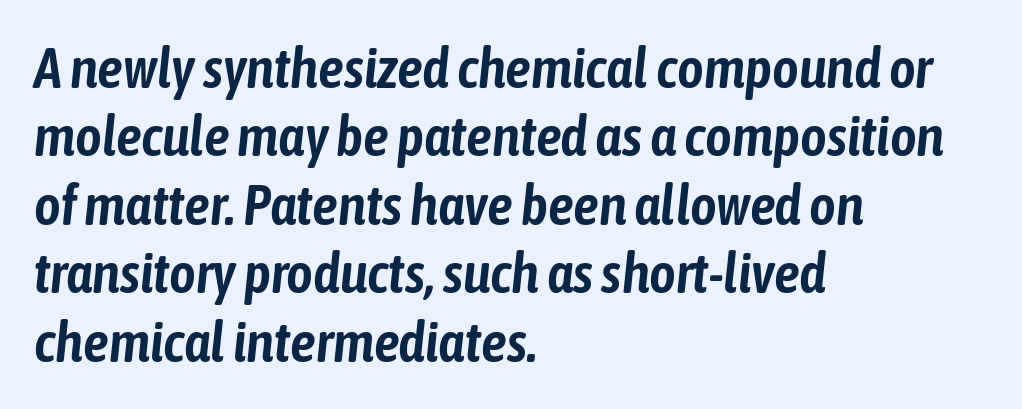
The passage shown is not underscored anywhere. If you drew a ruler down the left edge, every line would touch it. The letterforms sit shoulder to shoulder at normal distance. The font's italic variant was chosen for this text. Note the varied advance widths — an 'i' is clearly narrower than an 'm'.
